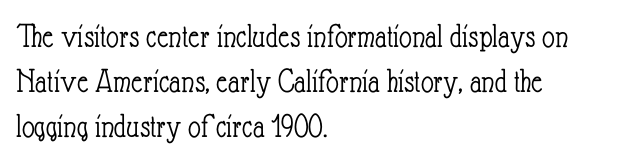
Q: Is the text bold? A: No.
Q: Is the text italic (slanted)? A: No, it is upright.
Q: Is the text underlined? A: No.
Q: How is the paragraph aligned? A: Left-aligned.
Q: Is the spacing between letters normal or unusually wide? A: Normal.
Q: Is the spacing between lines tight, normal or loose? A: Normal.
Q: Width (condensed, normal, or wide)? A: Condensed.
Q: Stroke contrast? A: Low.
Q: x-height? A: Small.
Q: Monospaced? A: No.
